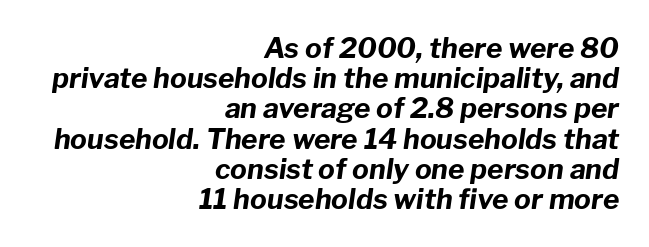
Q: Is the text bold? A: Yes.
Q: Is the text italic (slanted)? A: Yes, it leans right by about 8 degrees.
Q: Is the text underlined? A: No.
Q: How is the paragraph aligned? A: Right-aligned.
Q: Is the spacing between letters normal or unusually wide? A: Normal.
Q: Is the spacing between lines tight, normal or loose? A: Tight.
Q: Width (condensed, normal, or wide)? A: Normal.
Q: Stroke contrast? A: Low.
Q: x-height? A: Medium.
Q: Monospaced? A: No.
